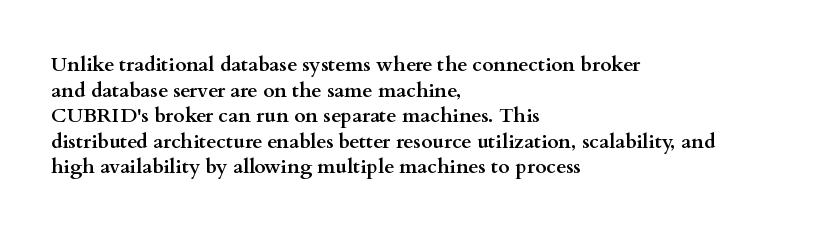
The image shows 20 px bold type, upright; set left-aligned, normal line spacing (1.28x), normal letter spacing, not underlined.
